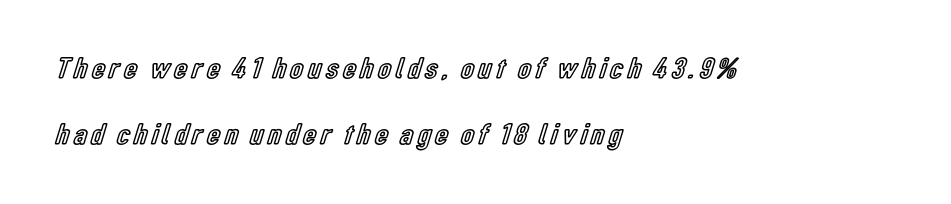
Varying glyph widths throughout — classic text-font behaviour. A typesetter would call this leading open, well beyond the default. Compared with a centered layout, this one pins lines to the left instead. The foot of each line stays bare and open.
